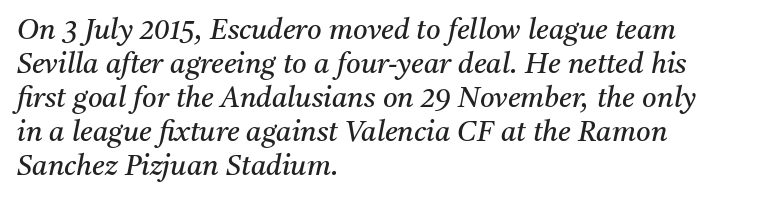
Q: Is the text bold? A: No.
Q: Is the text italic (slanted)? A: Yes, it leans right by about 11 degrees.
Q: Is the typeface a serif or a sans-serif typeface? A: Serif.
Q: Is the text underlined? A: No.
Q: How is the paragraph aligned? A: Left-aligned.
Q: Is the spacing between letters normal or unusually wide? A: Normal.
Q: Width (condensed, normal, or wide)? A: Normal.
Q: Stroke contrast? A: Medium.
Q: x-height? A: Medium.
Q: Monospaced? A: No.
